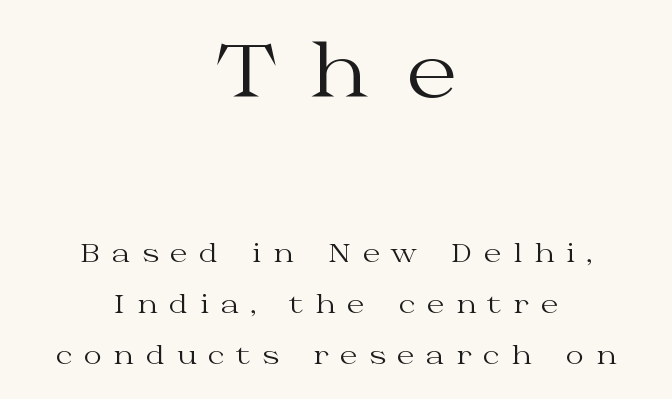
{"serif": "yes", "italic": "no", "bold": "no", "weight": "regular", "width": "wide", "stroke_contrast": "medium", "x_height": "medium", "monospaced": "no", "underline": "no", "align": "center", "line_spacing": "loose", "line_spacing_ratio": 2.05, "letter_spacing": "wide", "letter_spacing_em": 0.47, "larger_block": "first", "size_ratio": 2.96, "glyph_px": 74}
